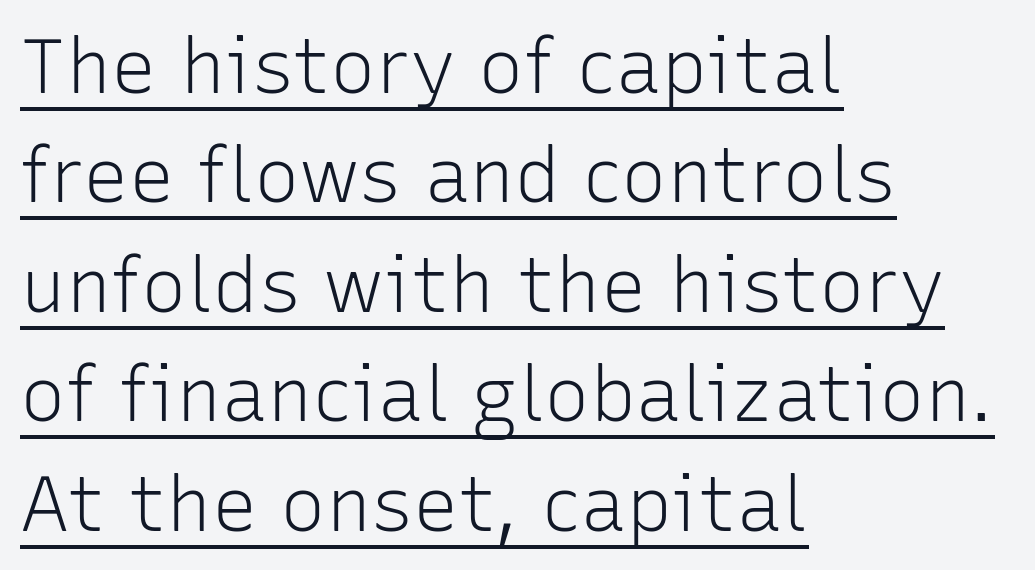
{"serif": "no", "italic": "no", "bold": "no", "weight": "light", "width": "normal", "stroke_contrast": "low", "x_height": "medium", "monospaced": "no", "underline": "yes", "align": "left", "line_spacing": "normal", "line_spacing_ratio": 1.44, "letter_spacing": "normal", "letter_spacing_em": 0.0, "glyph_px": 76}
